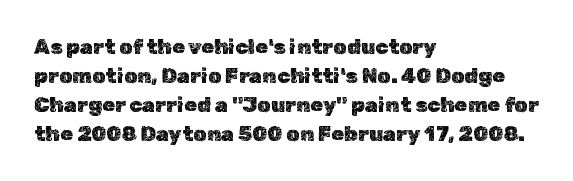
{"italic": "no", "underline": "no", "align": "left", "line_spacing": "normal", "line_spacing_ratio": 1.38, "letter_spacing": "normal", "letter_spacing_em": 0.0, "glyph_px": 21}
